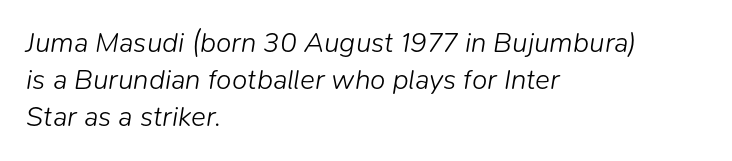
{"italic": "yes", "lean": "right", "slant_degrees": 9, "bold": "no", "weight": "light", "width": "normal", "stroke_contrast": "low", "x_height": "medium", "monospaced": "no", "underline": "no", "align": "left", "line_spacing": "normal", "line_spacing_ratio": 1.33, "letter_spacing": "normal", "letter_spacing_em": 0.0, "glyph_px": 28}
